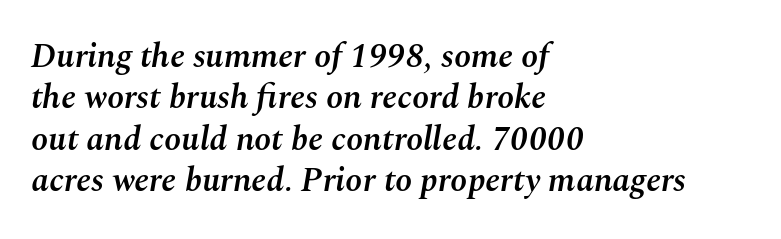
The image shows 34 px semibold type, italic (leaning right); set left-aligned, line spacing 1.22x, normal letter spacing, not underlined; medium stroke contrast and a medium x-height.
